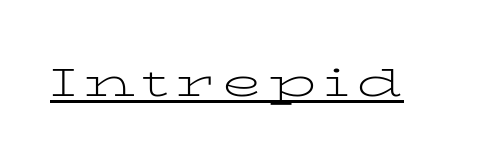
{"serif": "yes", "italic": "no", "bold": "no", "weight": "light", "width": "wide", "stroke_contrast": "low", "x_height": "medium", "monospaced": "no", "underline": "yes", "glyph_px": 40}
